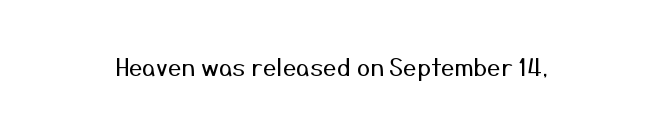
{"italic": "no", "bold": "no", "underline": "no", "letter_spacing": "normal", "letter_spacing_em": 0.0, "glyph_px": 24}
